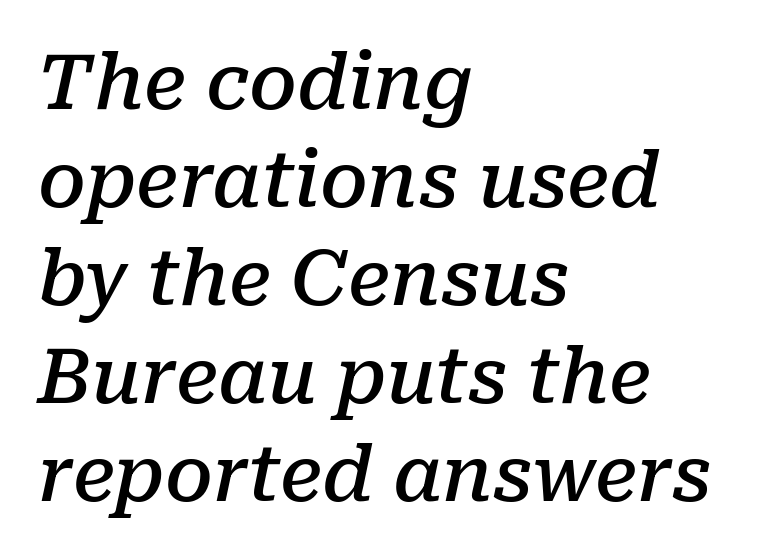
The characters look somewhat weighty, a semibold short of true bold. Each letter keeps its own natural width here, so spacing adapts to shape. Normally led — the rows are evenly, conventionally spaced. The text carries the slant typical of an italic or oblique font. The text block is weighted toward the left margin, trailing off unevenly rightward.
